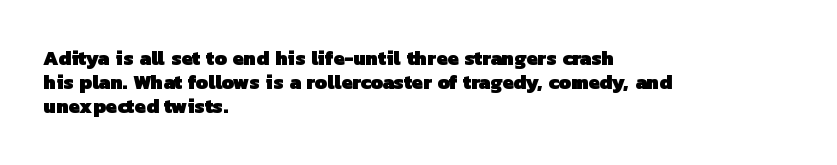
The image shows 20 px bold type; set left-aligned, line spacing 1.21x, normal letter spacing, not underlined.
